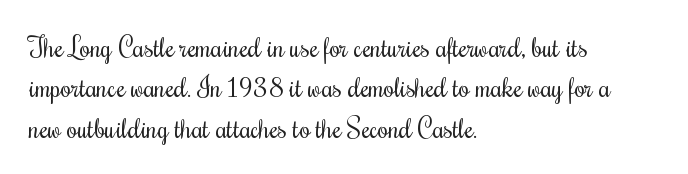
The passage shown stacks its lines at a standard gap. Students, note that the glyphs here touch the page at normal intervals. This reads as an unemphasized weight, regular at the heaviest. Typeset ragged right — the left edge is the straight one.
